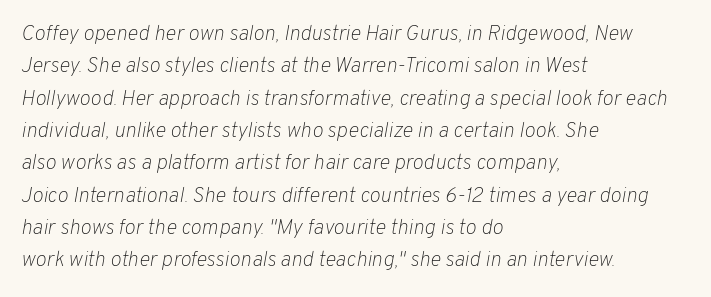
Q: Is the text bold? A: No.
Q: Is the text italic (slanted)? A: Yes, it leans right by about 10 degrees.
Q: Is the text underlined? A: No.
Q: How is the paragraph aligned? A: Left-aligned.
Q: Is the spacing between letters normal or unusually wide? A: Normal.
Q: Is the spacing between lines tight, normal or loose? A: Normal.
